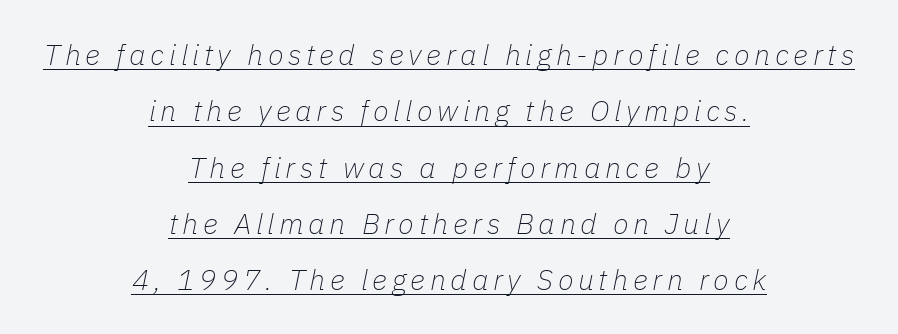
Q: Is the text bold? A: No.
Q: Is the text italic (slanted)? A: Yes, it leans right by about 11 degrees.
Q: Is the text underlined? A: Yes.
Q: How is the paragraph aligned? A: Centered.
Q: Is the spacing between lines tight, normal or loose? A: Loose.
Q: Width (condensed, normal, or wide)? A: Normal.
Q: Stroke contrast? A: Low.
Q: x-height? A: Medium.
Q: Monospaced? A: No.
